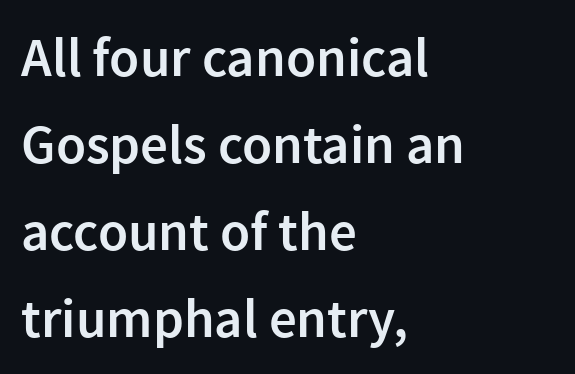
The image shows 55 px semibold sans-serif type, upright; set left-aligned, normal line spacing (1.58x), normal letter spacing, not underlined; a medium x-height.
